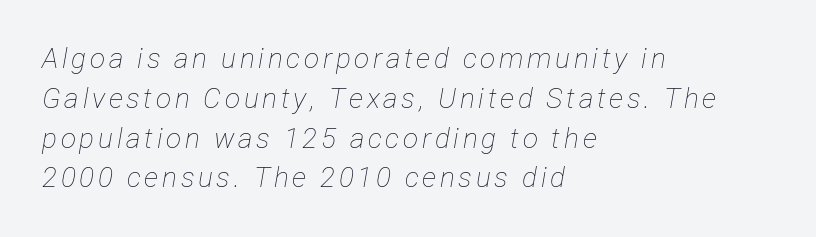
Q: Is the text bold? A: No.
Q: Is the text italic (slanted)? A: Yes, it leans right by about 12 degrees.
Q: Is the text underlined? A: No.
Q: How is the paragraph aligned? A: Left-aligned.
Q: Is the spacing between lines tight, normal or loose? A: Normal.
Q: Width (condensed, normal, or wide)? A: Condensed.
Q: Stroke contrast? A: Low.
Q: x-height? A: Medium.
Q: Monospaced? A: No.
